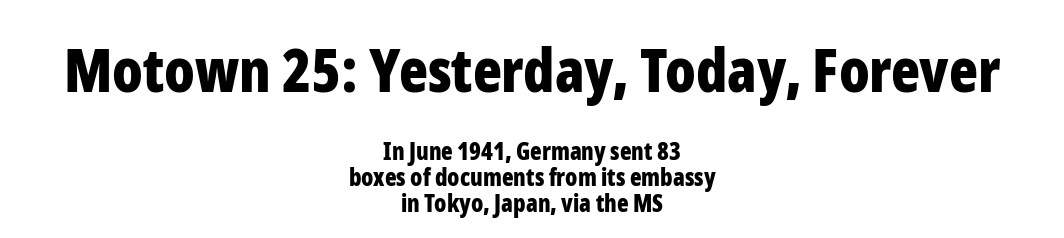
Q: Is the text bold? A: Yes.
Q: Is the text italic (slanted)? A: No, it is upright.
Q: Is the typeface a serif or a sans-serif typeface? A: Sans-serif.
Q: Is the text underlined? A: No.
Q: How is the paragraph aligned? A: Centered.
Q: Is the spacing between letters normal or unusually wide? A: Normal.
Q: Is the spacing between lines tight, normal or loose? A: Tight.
Q: Which block of text is set in a larger size, the first (top) or the second (bottom)? A: The first (top) one.
Q: Width (condensed, normal, or wide)? A: Condensed.
Q: Stroke contrast? A: Low.
Q: x-height? A: Medium.
Q: Monospaced? A: No.
